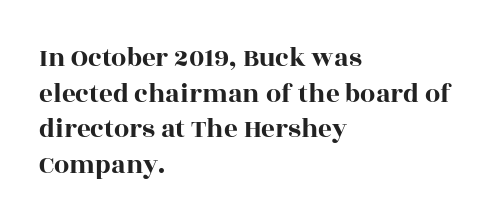
{"italic": "no", "underline": "no", "align": "left", "line_spacing": "normal", "line_spacing_ratio": 1.32, "letter_spacing": "normal", "letter_spacing_em": 0.0, "glyph_px": 27}
